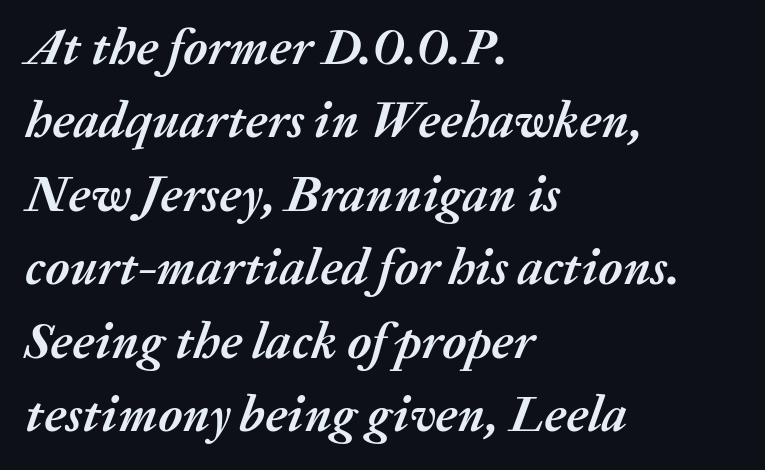
Typographic density is high because the face is bold. The foot of each line stays bare and open. Horizontally, the lines are justified to the leading edge only. In terms of leading, this rendering sits right in the middle. Rendered with sloped, italic letterforms.
